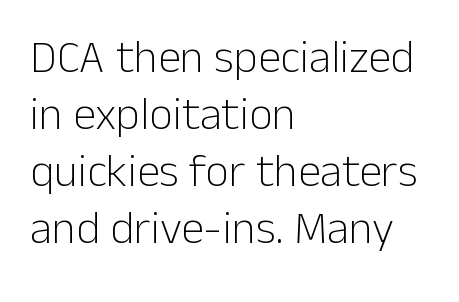
The image shows 46 px light sans-serif type, upright; set left-aligned, line spacing 1.24x, normal letter spacing, not underlined; low stroke contrast and a medium x-height.
